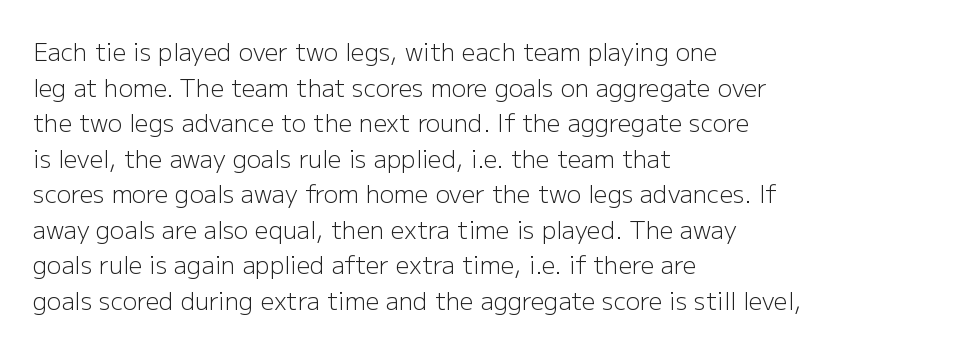
No italicization has been applied; the sample stays upright. Each line starts at the same left margin while the right side varies. Weight: regular or lighter. Compared with typical paragraphs, the rows here are spaced about the same. No extra tracking has been applied to these lines. Any mark beneath the type? The region is blank.
